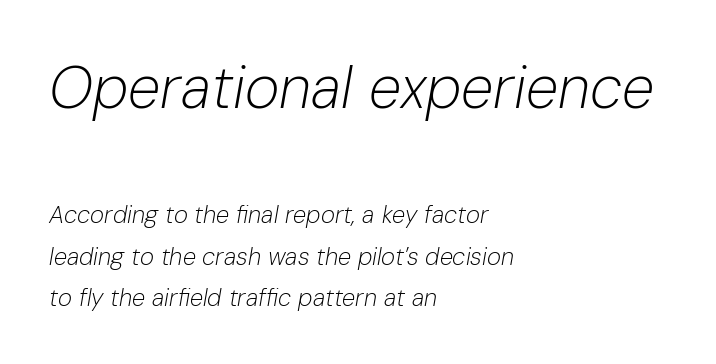
{"italic": "yes", "lean": "right", "slant_degrees": 10, "bold": "no", "weight": "light", "width": "normal", "stroke_contrast": "low", "x_height": "medium", "monospaced": "no", "underline": "no", "align": "left", "line_spacing_ratio": 1.74, "letter_spacing": "normal", "letter_spacing_em": 0.0, "larger_block": "first", "size_ratio": 2.46, "glyph_px": 59}
